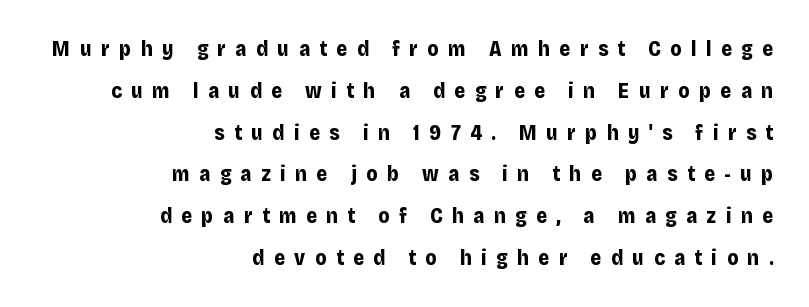
As a designer I'd log this as weight 700, bold. Every stem runs plumb, perpendicular to the baseline. How are the letters spaced? Widely, with obvious added tracking. The typesetter chose a ragged-left arrangement here. Glance below the letters and you will spot only blank space. These lines stand farther apart than default settings would place them.
